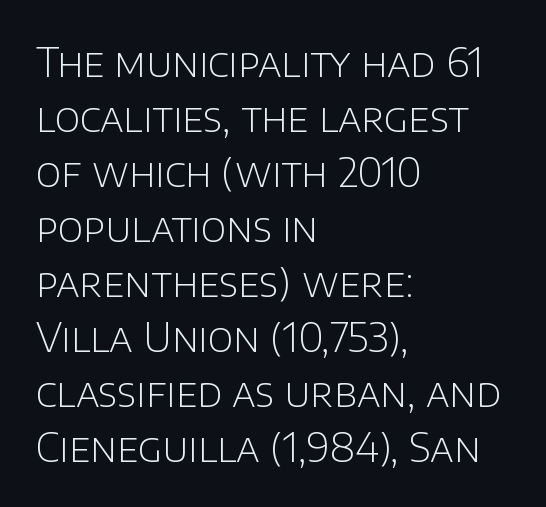
The image shows 39 px light sans-serif type, upright; set left-aligned, normal line spacing (1.41x), normal letter spacing, not underlined; low stroke contrast and a large x-height.
